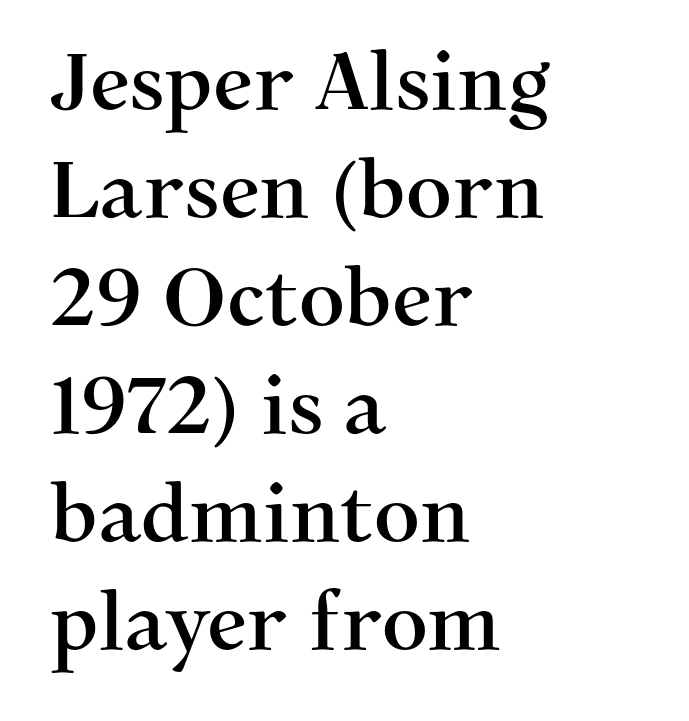
The image shows 80 px serif type, upright; set left-aligned, normal line spacing (1.35x), normal letter spacing, not underlined; medium stroke contrast and a medium x-height.
